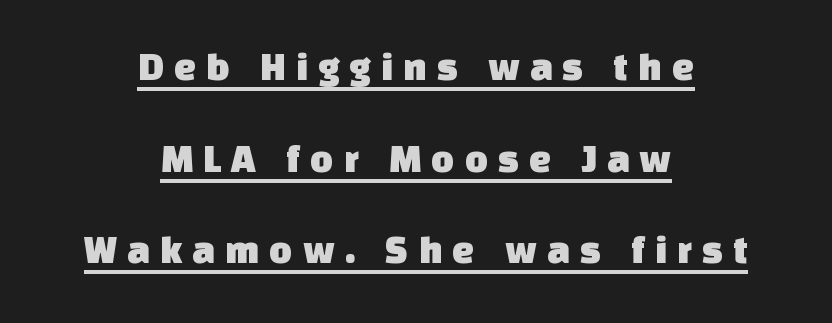
{"serif": "no", "width": "normal", "stroke_contrast": "low", "x_height": "large", "monospaced": "no", "underline": "yes", "align": "center", "line_spacing": "loose", "line_spacing_ratio": 2.29, "letter_spacing": "wide", "letter_spacing_em": 0.25, "glyph_px": 40}
